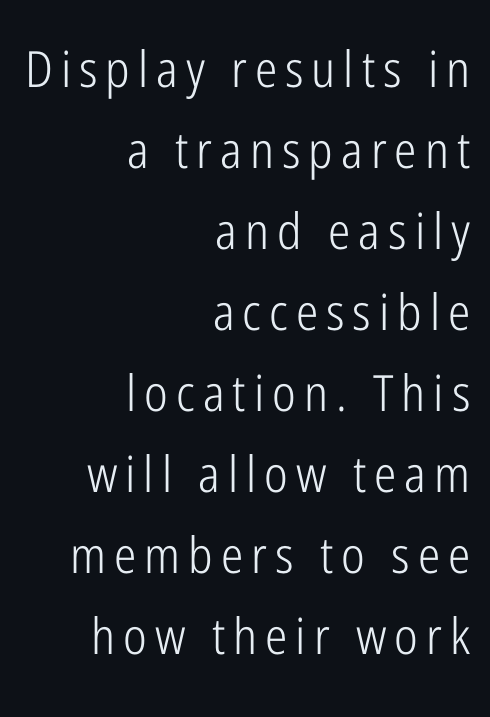
Q: Is the text bold? A: No.
Q: Is the text italic (slanted)? A: No, it is upright.
Q: Is the typeface a serif or a sans-serif typeface? A: Sans-serif.
Q: Is the text underlined? A: No.
Q: How is the paragraph aligned? A: Right-aligned.
Q: Is the spacing between lines tight, normal or loose? A: Normal.
Q: Width (condensed, normal, or wide)? A: Condensed.
Q: Stroke contrast? A: Low.
Q: x-height? A: Medium.
Q: Monospaced? A: No.
